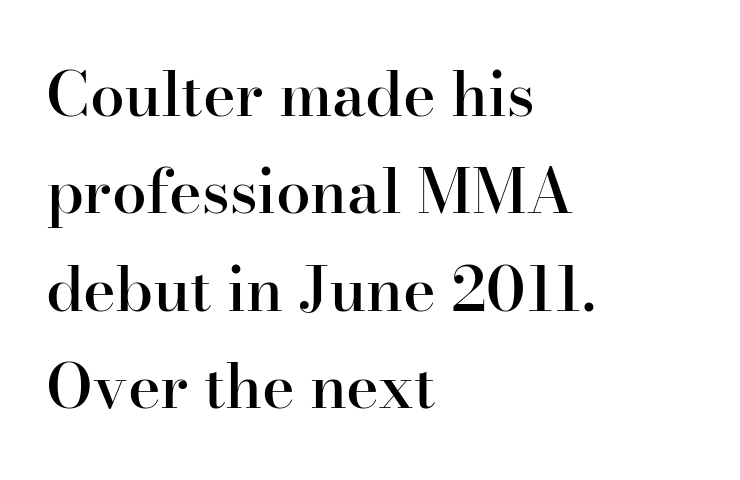
Stems and bowls a touch heavier than normal — semibold. The font's upright variant was chosen for this text. In terms of letterspacing, this is plain default setting. A normal amount of white space separates one row of letters from the next. The typeface chosen for these lines features serifs. Bare-footed words on every line.
